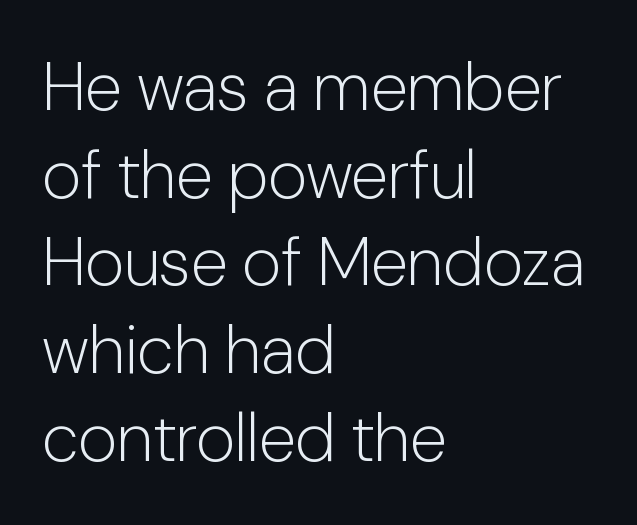
The image shows 68 px light sans-serif type, upright; set left-aligned, normal line spacing (1.29x), normal letter spacing, not underlined; low stroke contrast and a medium x-height.
